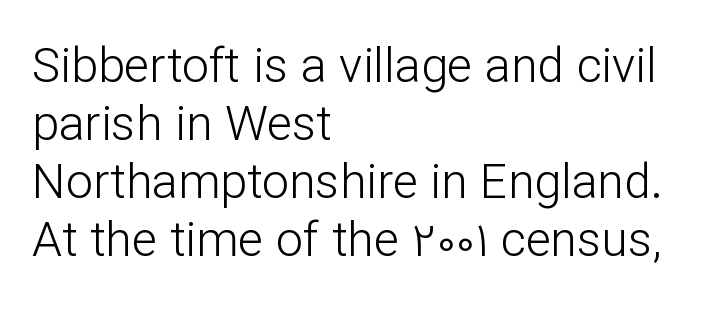
The image shows 48 px light sans-serif type, upright; set left-aligned, line spacing 1.21x, normal letter spacing, not underlined; low stroke contrast and a medium x-height.
